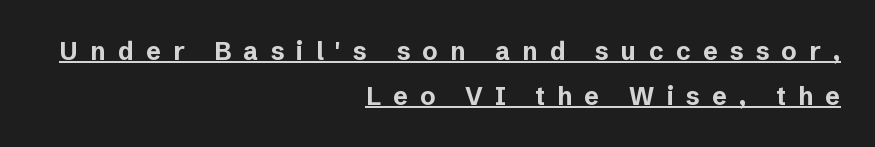
Q: Is the text bold? A: Yes.
Q: Is the text italic (slanted)? A: No, it is upright.
Q: Is the text underlined? A: Yes.
Q: How is the paragraph aligned? A: Right-aligned.
Q: Is the spacing between letters normal or unusually wide? A: Unusually wide.
